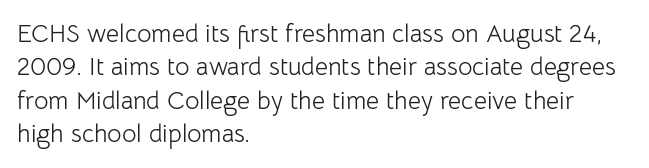
{"italic": "no", "bold": "no", "underline": "no", "align": "left", "line_spacing": "normal", "line_spacing_ratio": 1.34, "letter_spacing": "normal", "letter_spacing_em": 0.0, "glyph_px": 25}
